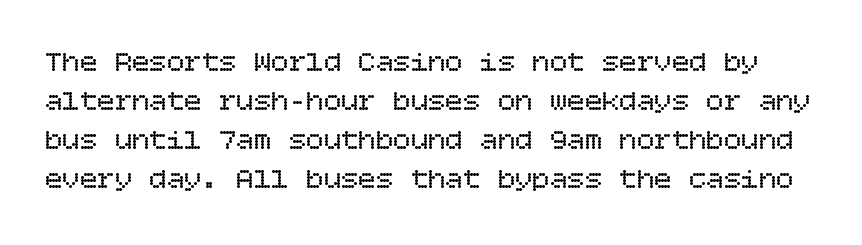
Counters stay open thanks to moderate or lighter strokes. How would I describe the line gaps? Plain and ordinary. Letters rest on an invisible, unmarked baseline. This sample uses an upright cut, with every glyph sitting square on the baseline. The horizontal fit of the characters is conventional and even.
